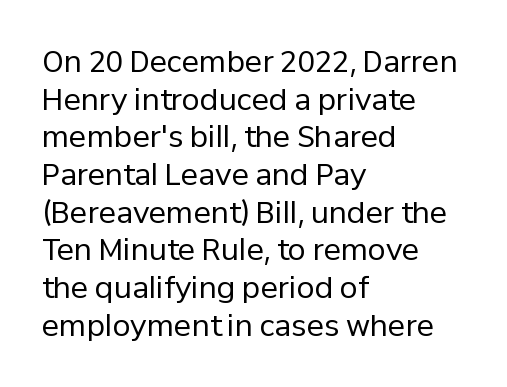
{"serif": "no", "italic": "no", "bold": "no", "weight": "regular", "width": "normal", "stroke_contrast": "low", "x_height": "medium", "monospaced": "no", "underline": "no", "align": "left", "line_spacing": "normal", "line_spacing_ratio": 1.3, "letter_spacing": "normal", "letter_spacing_em": 0.0, "glyph_px": 29}
